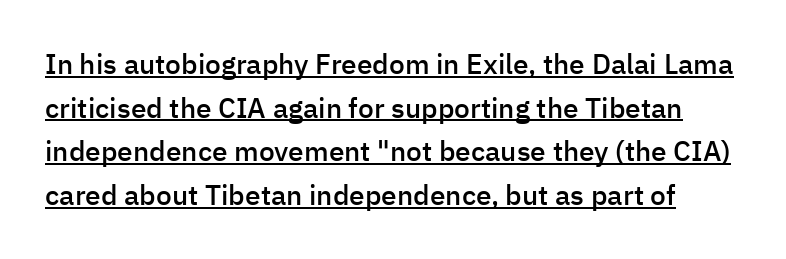
Q: Is the text bold? A: Semi-bold.
Q: Is the text italic (slanted)? A: No, it is upright.
Q: Is the typeface a serif or a sans-serif typeface? A: Sans-serif.
Q: Is the text underlined? A: Yes.
Q: Is the spacing between letters normal or unusually wide? A: Normal.
Q: Is the spacing between lines tight, normal or loose? A: Normal.
Q: Width (condensed, normal, or wide)? A: Normal.
Q: Stroke contrast? A: Low.
Q: x-height? A: Medium.
Q: Monospaced? A: No.
